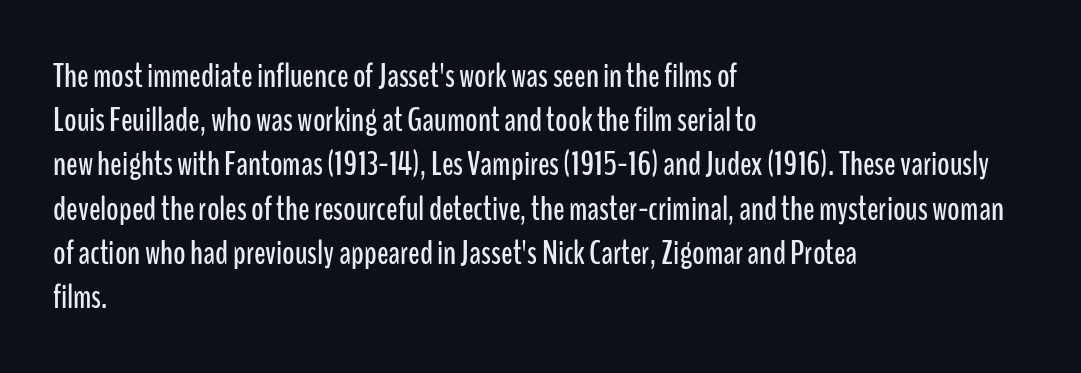
Line beginnings align vertically; line endings do not. Reading down the column, the eye jumps a familiar distance to each next line. A typesetter would call this zero additional tracking. Check where the strokes stop: nothing finishes them off — pure sans.
